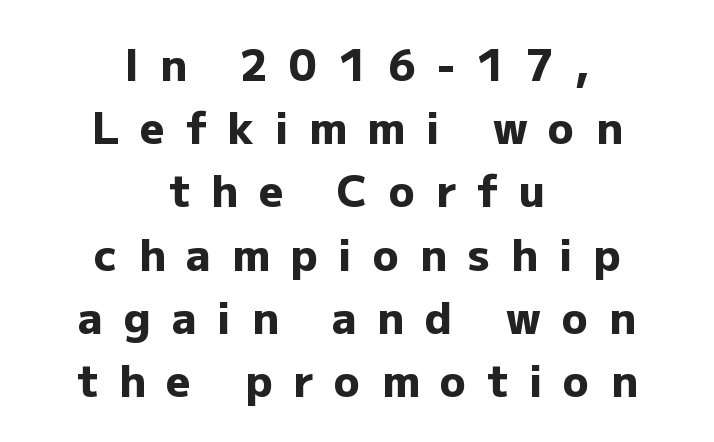
{"serif": "no", "italic": "no", "bold": "yes", "weight": "heavy", "width": "normal", "stroke_contrast": "low", "x_height": "medium", "monospaced": "no", "underline": "no", "align": "center", "line_spacing": "normal", "line_spacing_ratio": 1.47, "letter_spacing": "wide", "letter_spacing_em": 0.49, "glyph_px": 43}
